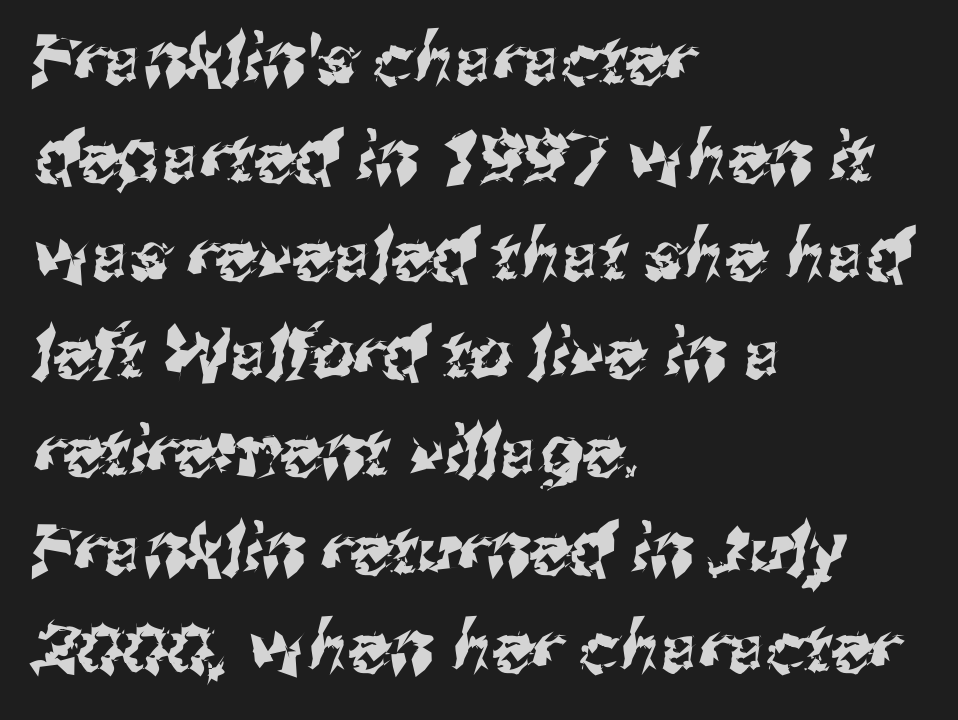
{"serif": "no", "width": "normal", "stroke_contrast": "medium", "x_height": "medium", "monospaced": "no", "underline": "no", "align": "left", "line_spacing": "normal", "line_spacing_ratio": 1.44, "letter_spacing": "normal", "letter_spacing_em": 0.0, "glyph_px": 68}
